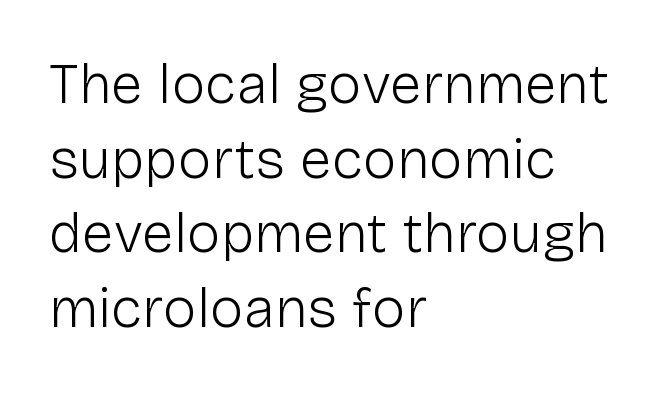
The image shows 57 px light sans-serif type, upright; set left-aligned, normal line spacing (1.31x), normal letter spacing, not underlined; low stroke contrast and a medium x-height.
